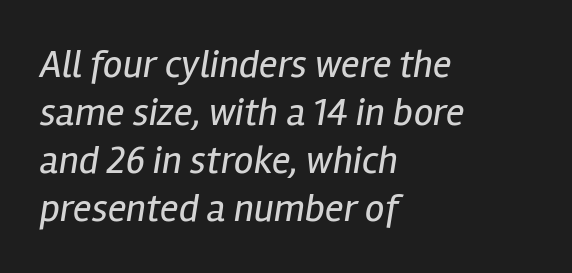
Summary of weight: not heavy and not bold. This sample has the flowing, uneven cadence of proportional lettering. The letterforms sit shoulder to shoulder at normal distance. Designer's note — italics engaged. The gap between lines stays unmarked. The paragraph shown leans on its left margin.
